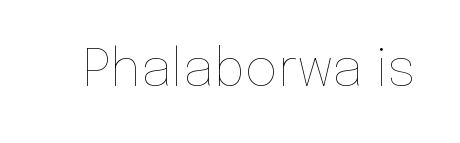
Q: Is the text bold? A: No.
Q: Is the text italic (slanted)? A: No, it is upright.
Q: Is the text underlined? A: No.
Q: Is the spacing between letters normal or unusually wide? A: Normal.
Q: Width (condensed, normal, or wide)? A: Normal.
Q: Stroke contrast? A: Low.
Q: x-height? A: Medium.
Q: Monospaced? A: No.
